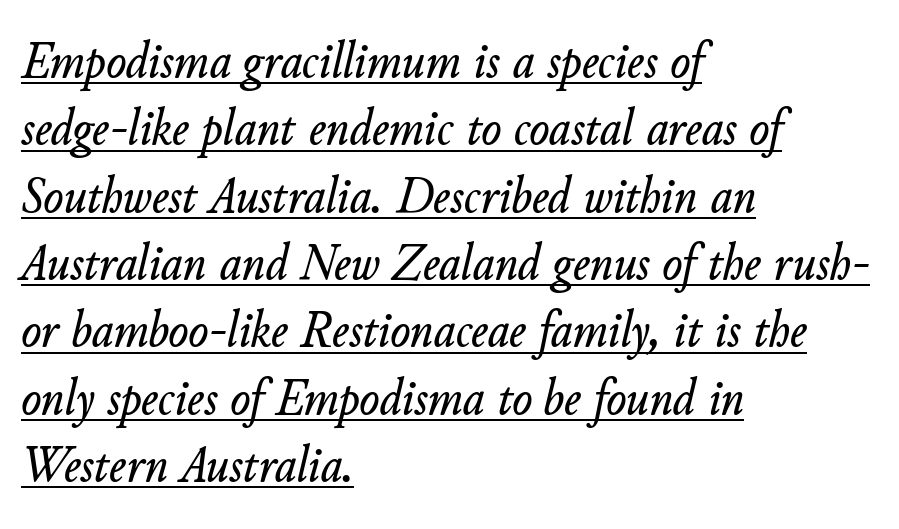
The image shows 53 px text type, italic (leaning right); set left-aligned, normal line spacing (1.27x), normal letter spacing, underlined; low stroke contrast and a small x-height.
